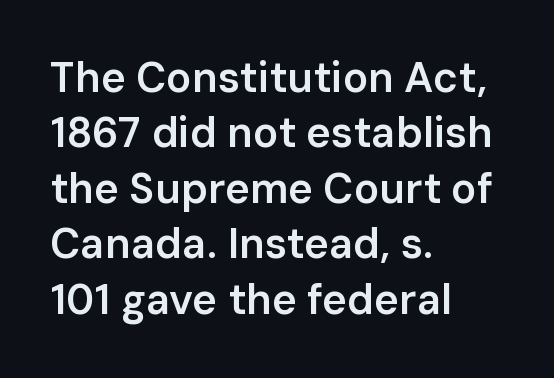
What weight is shown? A semibold, between regular and bold. The lettering holds an erect, upright posture throughout. The rag falls on the right side of this text block. Quick note: underline off. Does the type have serifs? No, each stem ends abruptly.
